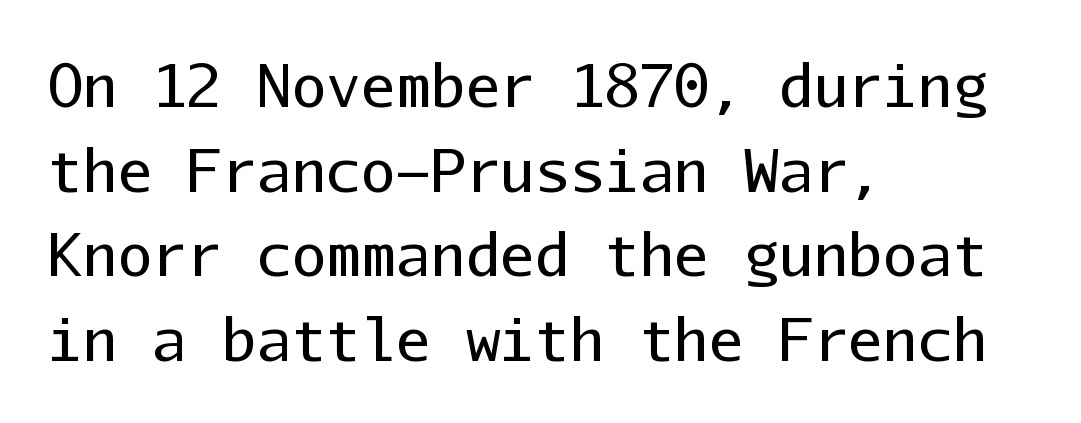
Ink coverage per letter is moderate at most. The font's upright variant was chosen for this text. Rule under the text: the space is simply empty. Reading down the block, your eye returns to a fixed left position each line. Students, observe: this is what conventionally led text looks like. Type style note: lacks serifs.
